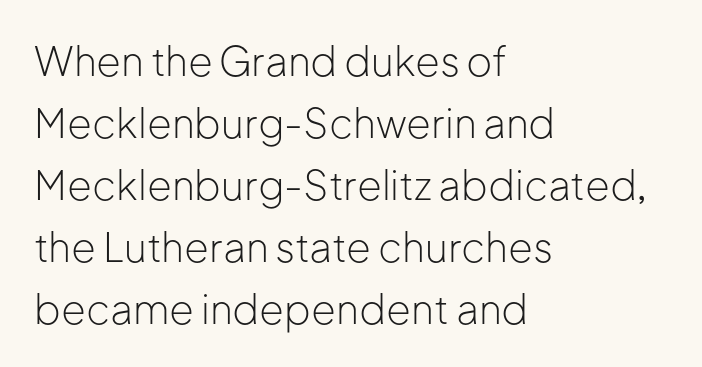
The image shows 40 px light sans-serif type, upright; set left-aligned, normal line spacing (1.55x), normal letter spacing, not underlined; low stroke contrast and a medium x-height.
